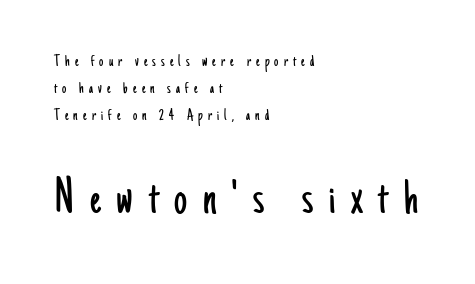
The image shows 52 px light, condensed sans-serif type, upright; set left-aligned, normal line spacing (1.58x), unusually wide letter spacing (+0.3 em), not underlined; the second (bottom) block is 3.06x larger; low stroke contrast and a small x-height.
